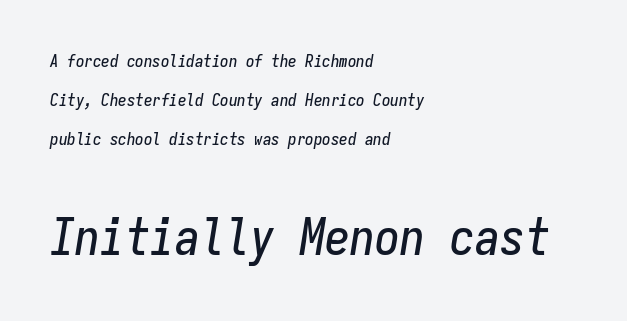
The image shows 50 px condensed type, italic (leaning right), monospaced; set left-aligned, loose line spacing (2.28x), normal letter spacing, not underlined; the second (bottom) block is 2.94x larger; low stroke contrast and a medium x-height.
